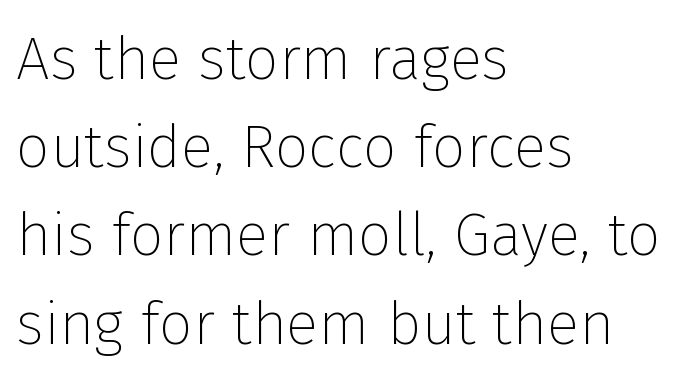
The image shows 60 px thin sans-serif type, upright; set left-aligned, normal line spacing (1.47x), normal letter spacing, not underlined; low stroke contrast and a medium x-height.
